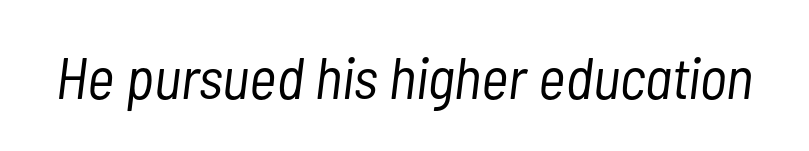
{"italic": "yes", "lean": "right", "slant_degrees": 7, "bold": "no", "weight": "light", "width": "condensed", "stroke_contrast": "low", "x_height": "medium", "monospaced": "no", "underline": "no", "letter_spacing": "normal", "letter_spacing_em": 0.0, "glyph_px": 59}
